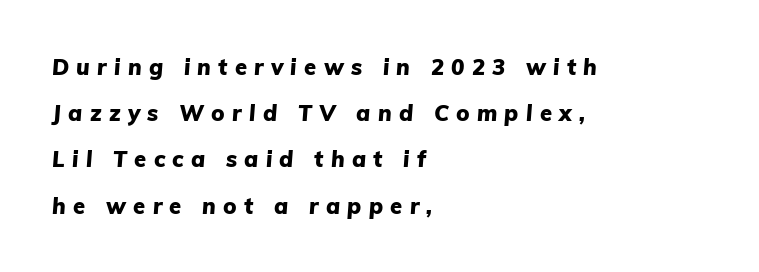
The image shows 22 px bold type, italic (leaning right); set left-aligned, loose line spacing (2.1x), unusually wide letter spacing (+0.33 em), not underlined.
